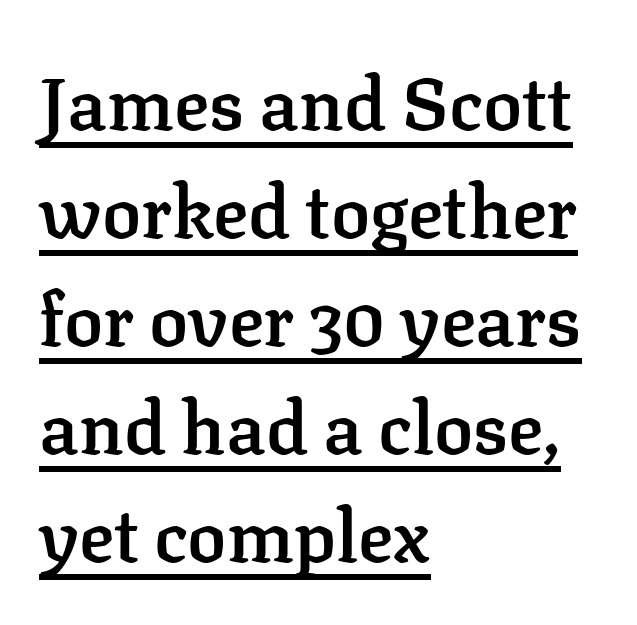
Q: Is the text bold? A: Semi-bold.
Q: Is the text italic (slanted)? A: No, it is upright.
Q: Is the typeface a serif or a sans-serif typeface? A: Serif.
Q: Is the text underlined? A: Yes.
Q: How is the paragraph aligned? A: Left-aligned.
Q: Is the spacing between letters normal or unusually wide? A: Normal.
Q: Is the spacing between lines tight, normal or loose? A: Normal.
Q: Width (condensed, normal, or wide)? A: Normal.
Q: Stroke contrast? A: Low.
Q: x-height? A: Medium.
Q: Monospaced? A: No.
